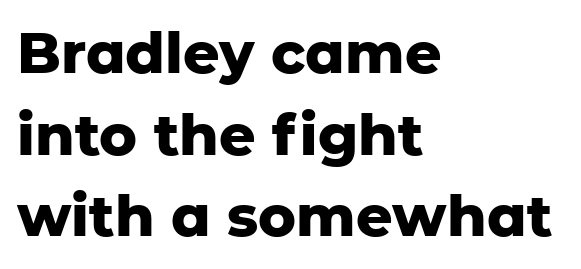
The space beneath each line is pristine and unruled. Summary of weight: heavy, a full bold. This is sans-serif lettering, the kind often seen on screens and signage. Varying glyph widths throughout — classic text-font behaviour.
